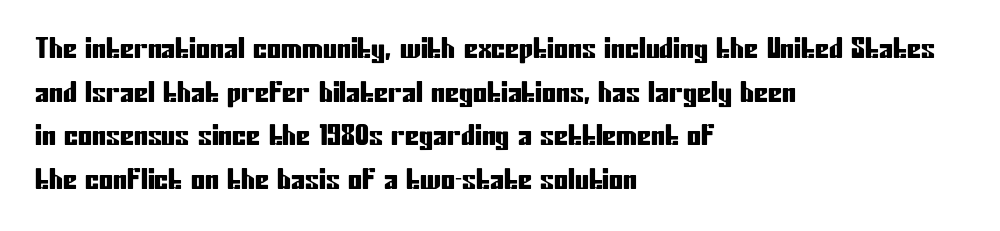
Q: Is the text italic (slanted)? A: No, it is upright.
Q: Is the typeface a serif or a sans-serif typeface? A: Sans-serif.
Q: Is the text underlined? A: No.
Q: How is the paragraph aligned? A: Left-aligned.
Q: Is the spacing between letters normal or unusually wide? A: Normal.
Q: Is the spacing between lines tight, normal or loose? A: Normal.
Q: Width (condensed, normal, or wide)? A: Condensed.
Q: Stroke contrast? A: Low.
Q: x-height? A: Medium.
Q: Monospaced? A: No.
